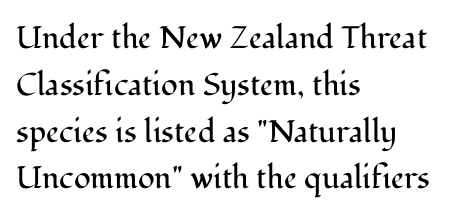
The image shows 31 px regular-weight serif type, upright; set left-aligned, normal line spacing (1.51x), normal letter spacing, not underlined; medium stroke contrast and a medium x-height.
